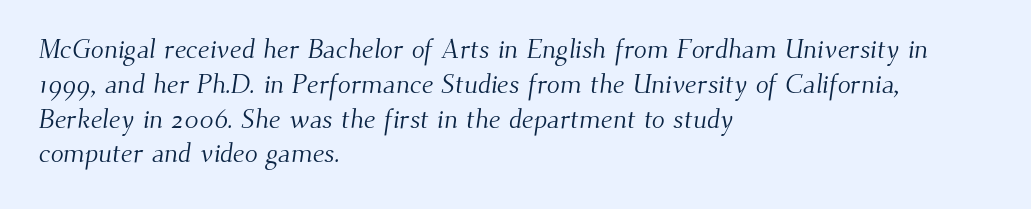
The image shows 27 px text type; set left-aligned, normal line spacing (1.29x), normal letter spacing, not underlined.
